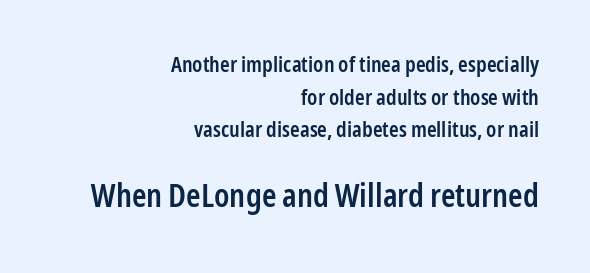
The image shows 33 px semibold, condensed sans-serif type, upright; set right-aligned, normal line spacing (1.48x), normal letter spacing, not underlined; the second (bottom) block is 1.5x larger; low stroke contrast and a medium x-height.
